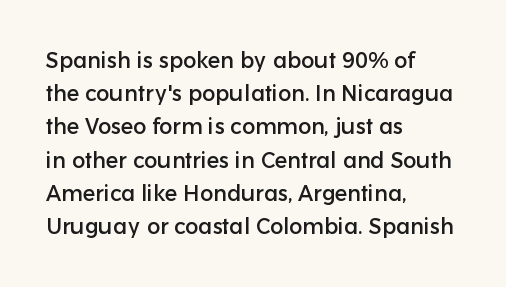
These lines keep a tight, regular rhythm from letter to letter. Vertical spacing — default. No word sits above an underline. The setting favours the left margin, as ordinary paragraphs usually do. The font's upright variant was chosen for this text.
